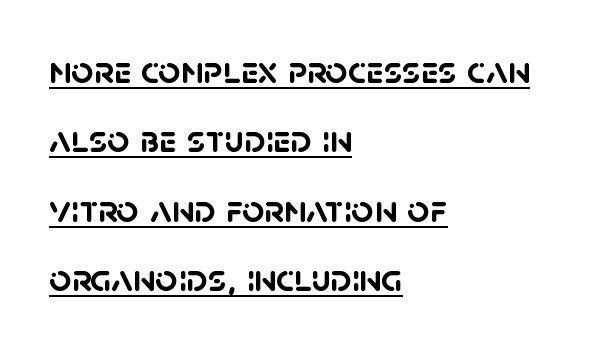
Q: Is the text bold? A: Yes.
Q: Is the typeface a serif or a sans-serif typeface? A: Sans-serif.
Q: Is the text underlined? A: Yes.
Q: How is the paragraph aligned? A: Left-aligned.
Q: Is the spacing between letters normal or unusually wide? A: Normal.
Q: Width (condensed, normal, or wide)? A: Normal.
Q: Stroke contrast? A: Low.
Q: x-height? A: Large.
Q: Monospaced? A: No.
